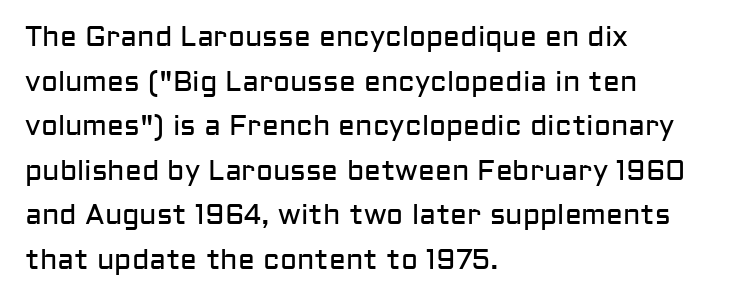
The image shows 28 px regular-weight sans-serif type, upright; set left-aligned, normal line spacing (1.59x), normal letter spacing, not underlined; low stroke contrast and a medium x-height.
